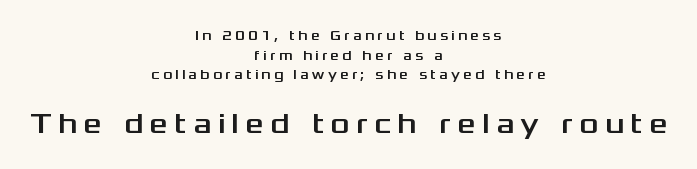
The passage shown is typeset with a sans-serif family. Upright lettering throughout. Type size steps up from the first block to the second. Quick note: interline space is typical. Short note: letters widely spaced. The text block is weighted toward neither margin, spreading evenly from the middle.
